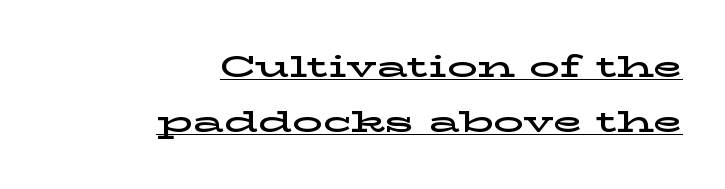
The image shows 30 px wide serif type, upright; set right-aligned, line spacing 1.84x, normal letter spacing, underlined; low stroke contrast and a medium x-height.
